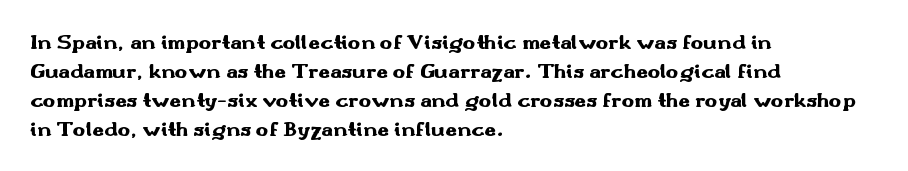
The lines are quadded left. These lines keep a tight, regular rhythm from letter to letter. The gap between lines stays unmarked. It's the straight-up-and-down kind of type. The rendering uses a moderate line-height, typical for paragraphs. Pretty heavy lettering here — definitely bold.
